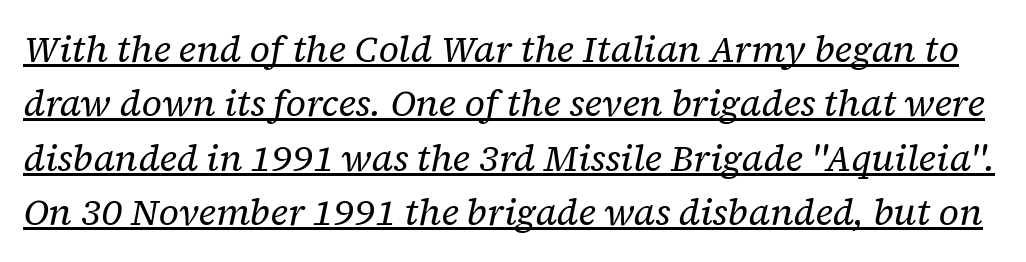
Q: Is the text bold? A: No.
Q: Is the text italic (slanted)? A: Yes, it leans right by about 12 degrees.
Q: Is the typeface a serif or a sans-serif typeface? A: Serif.
Q: Is the text underlined? A: Yes.
Q: Is the spacing between letters normal or unusually wide? A: Normal.
Q: Is the spacing between lines tight, normal or loose? A: Normal.
Q: Width (condensed, normal, or wide)? A: Normal.
Q: Stroke contrast? A: Low.
Q: x-height? A: Medium.
Q: Monospaced? A: No.
